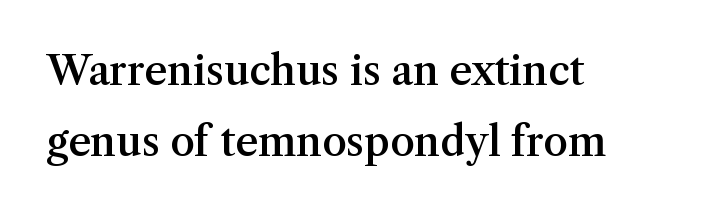
The image shows 40 px semibold serif type, upright; set left-aligned, line spacing 1.78x, normal letter spacing, not underlined; medium stroke contrast and a medium x-height.
